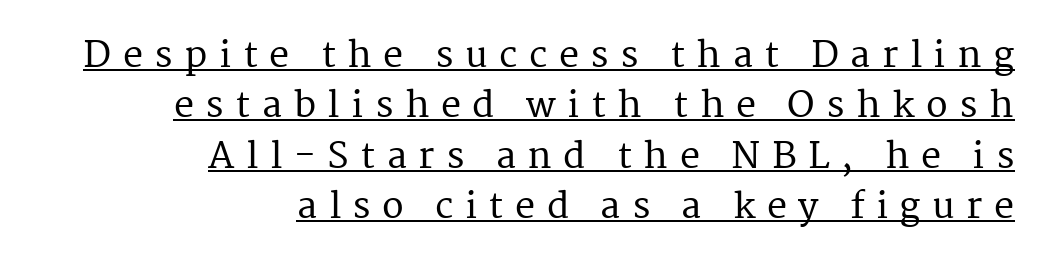
Q: Is the text italic (slanted)? A: No, it is upright.
Q: Is the typeface a serif or a sans-serif typeface? A: Serif.
Q: Is the text underlined? A: Yes.
Q: How is the paragraph aligned? A: Right-aligned.
Q: Is the spacing between letters normal or unusually wide? A: Unusually wide.
Q: Is the spacing between lines tight, normal or loose? A: Normal.
Q: Width (condensed, normal, or wide)? A: Normal.
Q: Stroke contrast? A: Medium.
Q: x-height? A: Medium.
Q: Monospaced? A: No.
